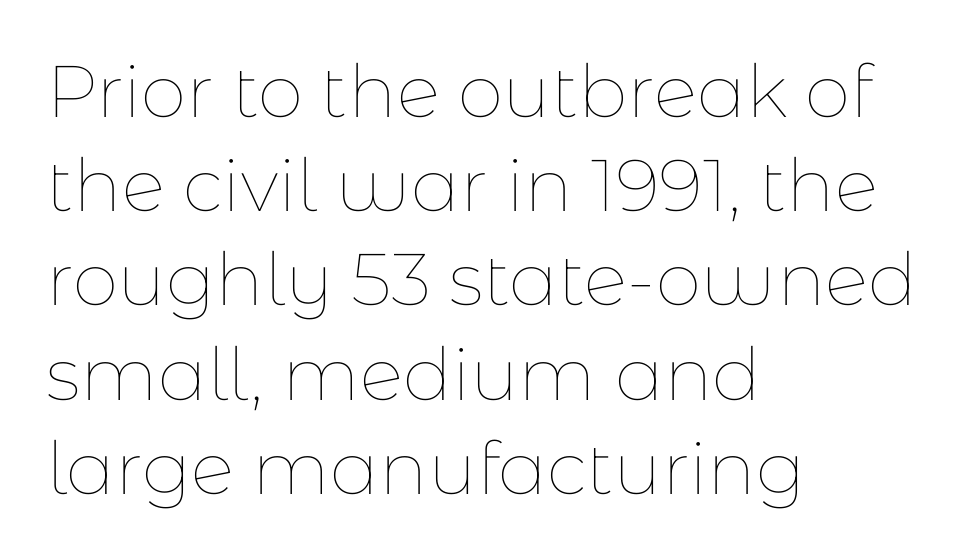
Q: Is the text bold? A: No.
Q: Is the text italic (slanted)? A: No, it is upright.
Q: Is the text underlined? A: No.
Q: How is the paragraph aligned? A: Left-aligned.
Q: Is the spacing between letters normal or unusually wide? A: Normal.
Q: Is the spacing between lines tight, normal or loose? A: Normal.
Q: Width (condensed, normal, or wide)? A: Normal.
Q: Stroke contrast? A: Low.
Q: x-height? A: Medium.
Q: Monospaced? A: No.
